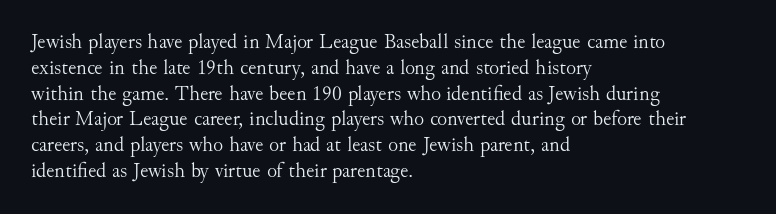
{"italic": "no", "bold": "no", "underline": "no", "align": "left", "line_spacing_ratio": 1.23, "letter_spacing": "normal", "letter_spacing_em": 0.0, "glyph_px": 21}
